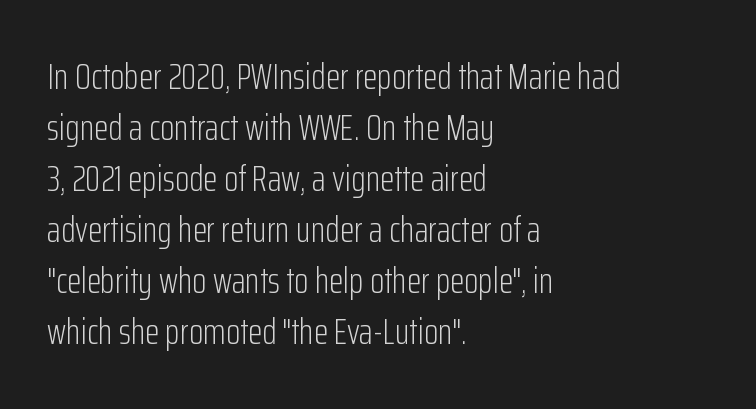
Q: Is the text bold? A: No.
Q: Is the text italic (slanted)? A: No, it is upright.
Q: Is the typeface a serif or a sans-serif typeface? A: Sans-serif.
Q: Is the text underlined? A: No.
Q: How is the paragraph aligned? A: Left-aligned.
Q: Is the spacing between letters normal or unusually wide? A: Normal.
Q: Is the spacing between lines tight, normal or loose? A: Normal.
Q: Width (condensed, normal, or wide)? A: Condensed.
Q: Stroke contrast? A: Low.
Q: x-height? A: Medium.
Q: Monospaced? A: No.
